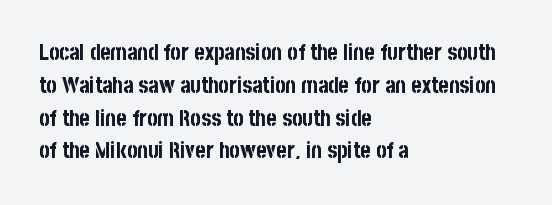
Q: Is the text bold? A: Yes.
Q: Is the text italic (slanted)? A: No, it is upright.
Q: Is the text underlined? A: No.
Q: How is the paragraph aligned? A: Left-aligned.
Q: Is the spacing between letters normal or unusually wide? A: Normal.
Q: Is the spacing between lines tight, normal or loose? A: Normal.
